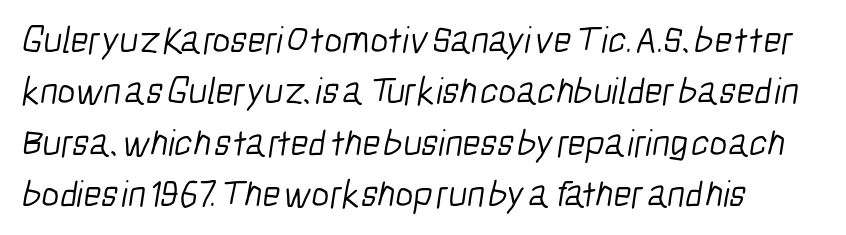
Stem width sits at or under what a default text font uses. Look at the bottom of the vertical strokes: they stop flat, with no serifs. Does the leading feel generous? No, just average. Between one letter and the next there's only the usual sliver of space. This rendering features lettering with no underline.
